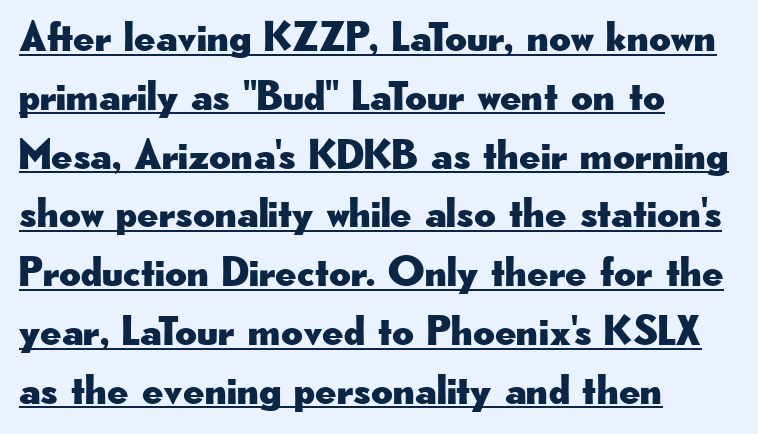
The image shows 42 px wide sans-serif type, upright; set left-aligned, normal line spacing (1.4x), normal letter spacing, underlined; low stroke contrast and a small x-height.
